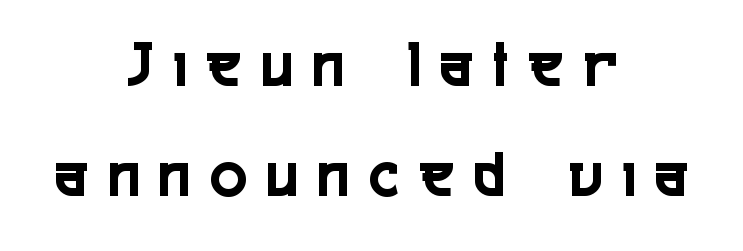
No italicization has been applied; the sample stays upright. Baseline-to-baseline distance is the conventional proportion of letter height. Observe the absence of serifs on each vertical stroke in this sample. Bare-footed words on every line. Each letter keeps its own natural width here, so spacing adapts to shape. If you folded the block vertically in half, each line would mirror itself in length.
